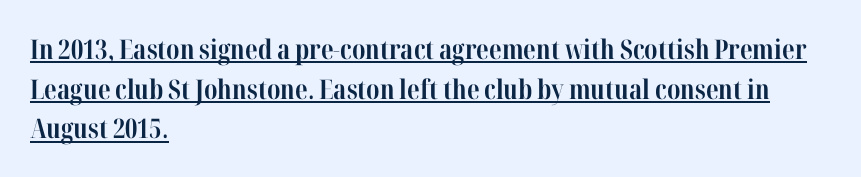
Leftover space on each line is placed entirely after the last word. Ordinary non-slanted type is in use. Each new line begins a customary step beneath the previous one. A continuous stroke trails under the words, as in a hyperlink. Students, this is bold: see how much ink each stroke carries. How are the letters spaced? Ordinarily, with no added tracking.
